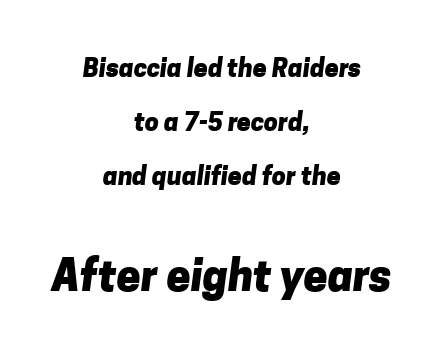
Q: Is the text bold? A: Yes.
Q: Is the typeface a serif or a sans-serif typeface? A: Sans-serif.
Q: Is the text underlined? A: No.
Q: How is the paragraph aligned? A: Centered.
Q: Is the spacing between letters normal or unusually wide? A: Normal.
Q: Is the spacing between lines tight, normal or loose? A: Loose.
Q: Which block of text is set in a larger size, the first (top) or the second (bottom)? A: The second (bottom) one.
Q: Width (condensed, normal, or wide)? A: Normal.
Q: Stroke contrast? A: Low.
Q: x-height? A: Medium.
Q: Monospaced? A: No.
